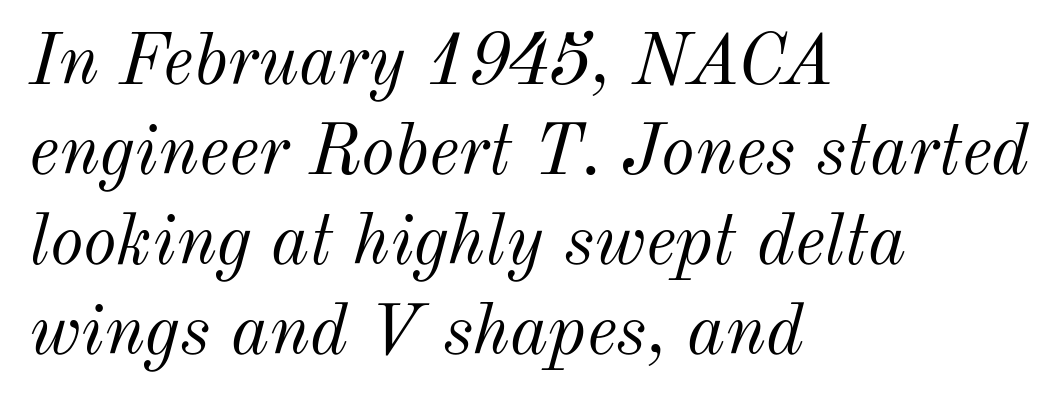
The space beneath each line is pristine and unruled. Caption: standard tracking, unaltered. Weight: regular or lighter. Caption: multi-line text, flush left, ragged right. Proportional: the letters do not fall into vertical columns.
